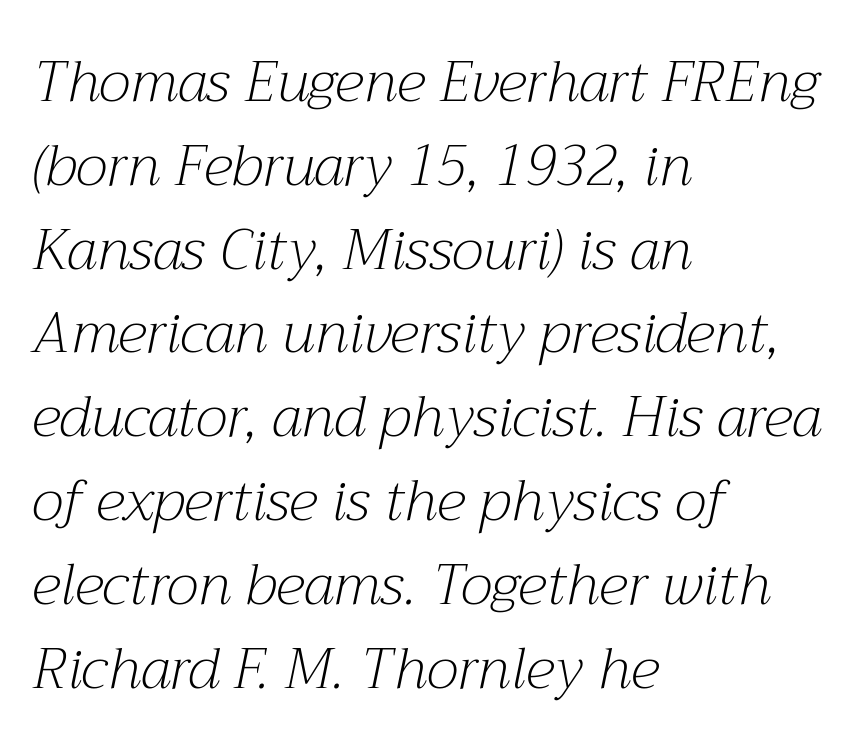
Left-aligned paragraph, ragged on the right. Summary of vertical rhythm: regular, with standard interline spacing. Observe the serifs anchoring each vertical stroke in this sample. A typesetter would call this proportional, since set widths differ per character. Between one letter and the next there's only the usual sliver of space.
